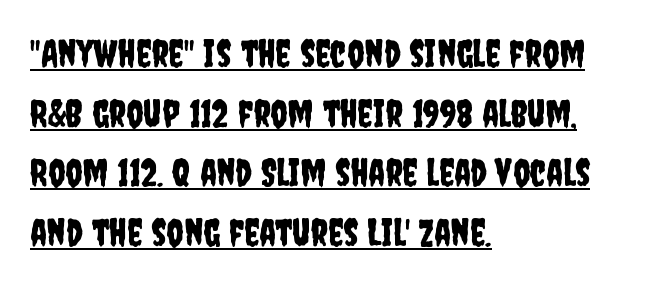
The image shows 38 px condensed sans-serif type, upright; set left-aligned, normal line spacing (1.57x), normal letter spacing, underlined; low stroke contrast and a large x-height.
